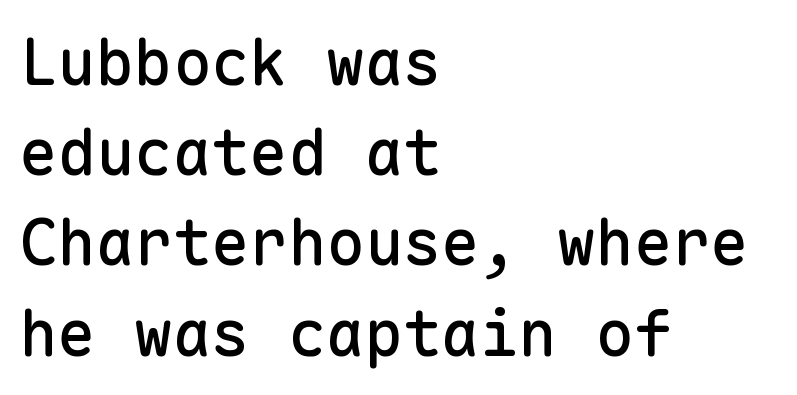
Q: Is the text italic (slanted)? A: No, it is upright.
Q: Is the typeface a serif or a sans-serif typeface? A: Sans-serif.
Q: Is the text underlined? A: No.
Q: How is the paragraph aligned? A: Left-aligned.
Q: Is the spacing between letters normal or unusually wide? A: Normal.
Q: Is the spacing between lines tight, normal or loose? A: Normal.
Q: Width (condensed, normal, or wide)? A: Normal.
Q: Stroke contrast? A: Low.
Q: x-height? A: Medium.
Q: Monospaced? A: Yes.
